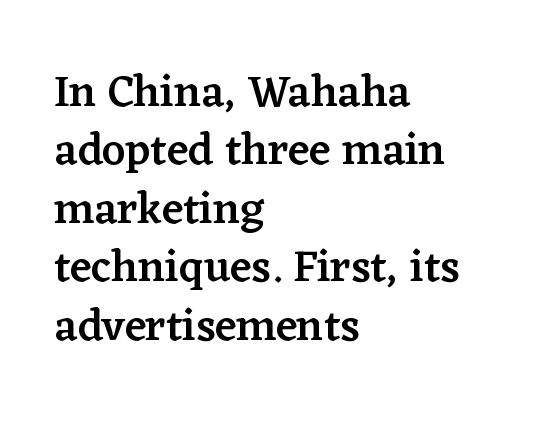
Q: Is the text bold? A: Semi-bold.
Q: Is the text italic (slanted)? A: No, it is upright.
Q: Is the typeface a serif or a sans-serif typeface? A: Serif.
Q: Is the text underlined? A: No.
Q: How is the paragraph aligned? A: Left-aligned.
Q: Is the spacing between letters normal or unusually wide? A: Normal.
Q: Is the spacing between lines tight, normal or loose? A: Normal.
Q: Width (condensed, normal, or wide)? A: Normal.
Q: Stroke contrast? A: Low.
Q: x-height? A: Medium.
Q: Monospaced? A: No.
